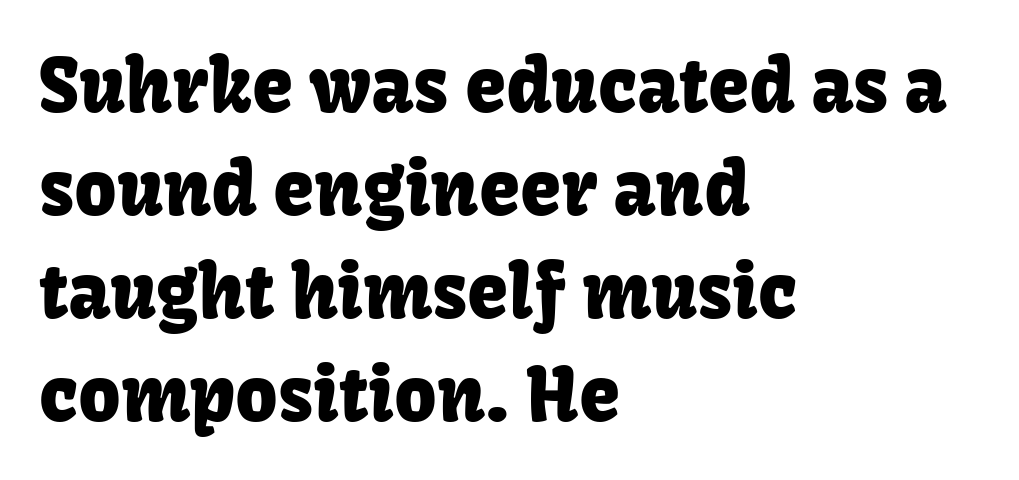
The image shows 74 px sans-serif type, upright; set left-aligned, normal line spacing (1.39x), normal letter spacing, not underlined; low stroke contrast and a medium x-height.
